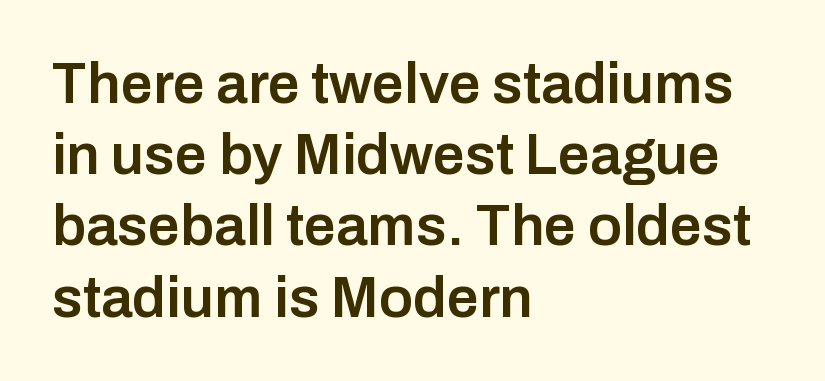
{"serif": "no", "italic": "no", "bold": "semi", "weight": "semibold", "width": "normal", "stroke_contrast": "low", "x_height": "medium", "monospaced": "no", "underline": "no", "align": "left", "line_spacing": "normal", "line_spacing_ratio": 1.25, "letter_spacing": "normal", "letter_spacing_em": 0.0, "glyph_px": 57}
